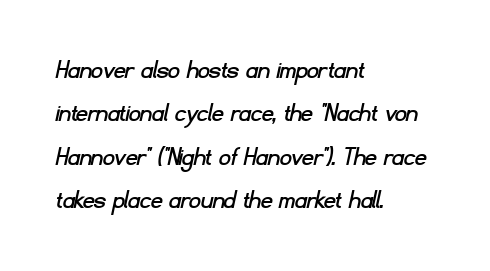
The image shows 28 px sans-serif type; set left-aligned, normal line spacing (1.55x), normal letter spacing, not underlined; low stroke contrast and a small x-height.
